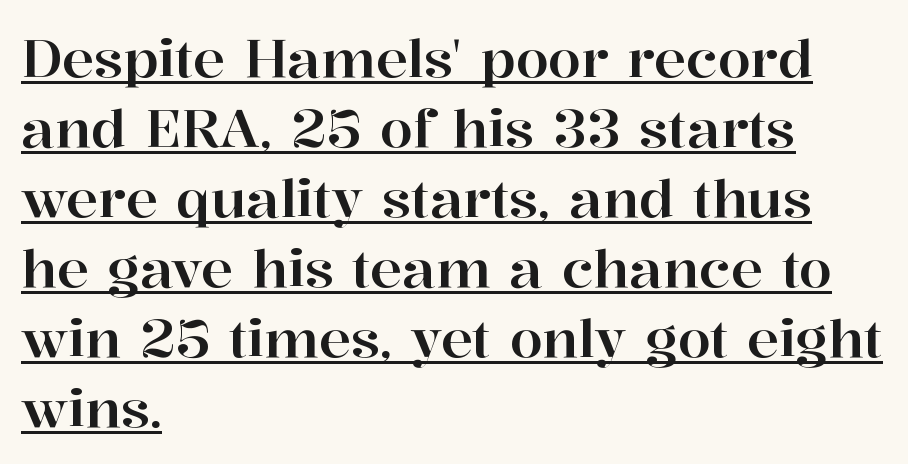
{"serif": "yes", "italic": "no", "width": "normal", "stroke_contrast": "high", "x_height": "medium", "monospaced": "no", "underline": "yes", "align": "left", "line_spacing": "normal", "line_spacing_ratio": 1.32, "letter_spacing": "normal", "letter_spacing_em": 0.0, "glyph_px": 53}
